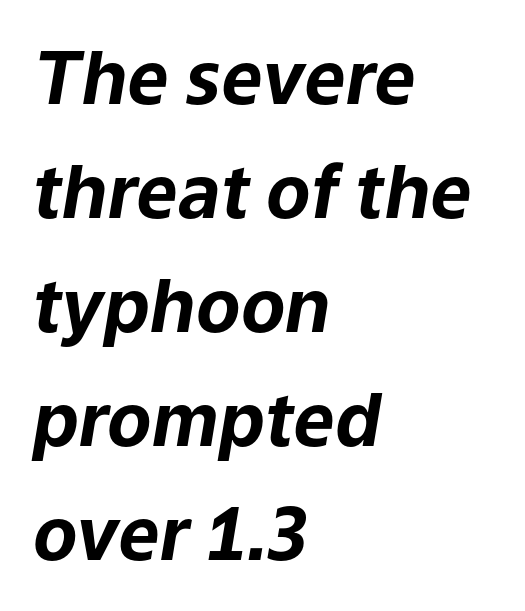
Q: Is the text bold? A: Yes.
Q: Is the text italic (slanted)? A: Yes, it leans right by about 9 degrees.
Q: Is the text underlined? A: No.
Q: How is the paragraph aligned? A: Left-aligned.
Q: Is the spacing between letters normal or unusually wide? A: Normal.
Q: Is the spacing between lines tight, normal or loose? A: Normal.
Q: Width (condensed, normal, or wide)? A: Normal.
Q: Stroke contrast? A: Low.
Q: x-height? A: Medium.
Q: Monospaced? A: No.
